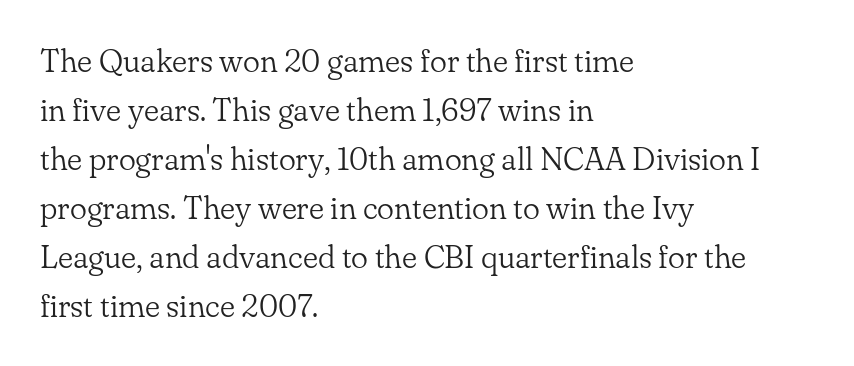
The image shows 32 px light serif type, upright; set left-aligned, normal line spacing (1.53x), normal letter spacing, not underlined; low stroke contrast and a small x-height.
